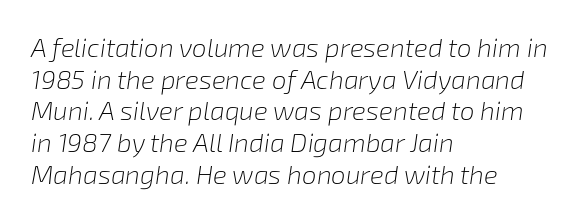
Q: Is the text bold? A: No.
Q: Is the text italic (slanted)? A: Yes, it leans right by about 8 degrees.
Q: Is the text underlined? A: No.
Q: How is the paragraph aligned? A: Left-aligned.
Q: Is the spacing between letters normal or unusually wide? A: Normal.
